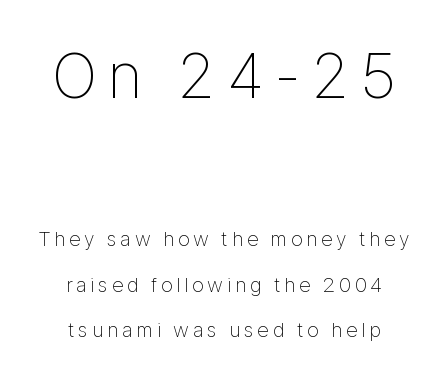
A typesetter would label this face a sans. Posture: vertical. The rendering uses natural spacing where letterforms have individual widths. No chunkiness to these letters — they're not bold. The zone under the glyphs is completely vacant.
